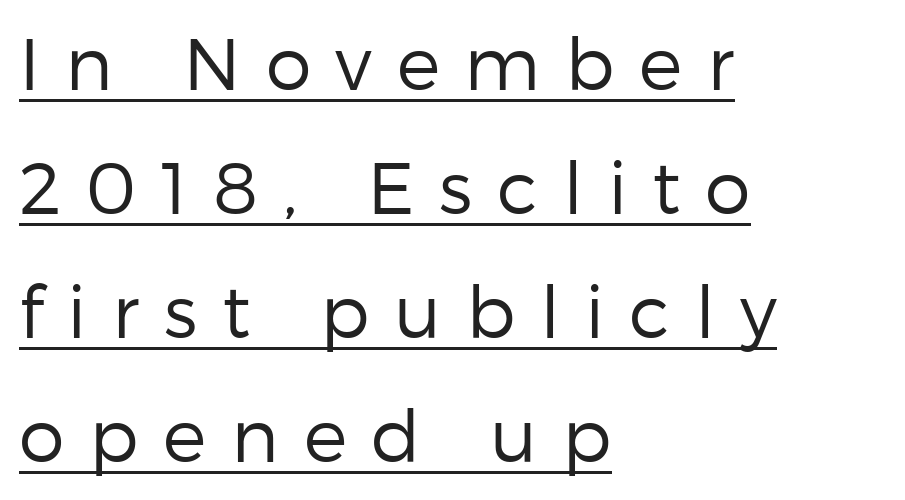
The letterforms sit at book weight or below. The face used here is proportionally spaced, like ordinary book or web type. Here the glyphs are tracked loosely, breaking word shapes into spaced letters. Compared with a centered layout, this one pins lines to the left instead. Posture: vertical.
